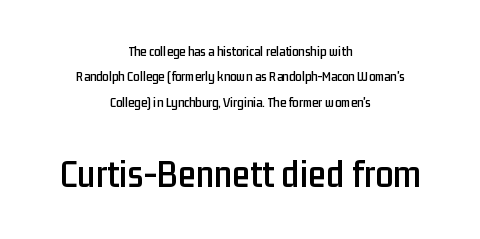
{"serif": "no", "italic": "no", "width": "condensed", "stroke_contrast": "low", "x_height": "medium", "monospaced": "no", "underline": "no", "align": "center", "line_spacing_ratio": 1.82, "letter_spacing": "normal", "letter_spacing_em": 0.0, "larger_block": "second", "size_ratio": 2.86, "glyph_px": 40}
